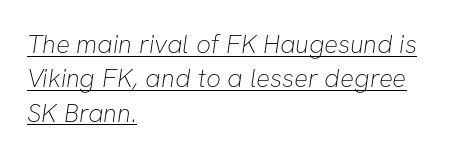
{"bold": "no", "underline": "yes", "align": "left", "line_spacing": "normal", "line_spacing_ratio": 1.32, "letter_spacing": "normal", "letter_spacing_em": 0.0, "glyph_px": 26}
